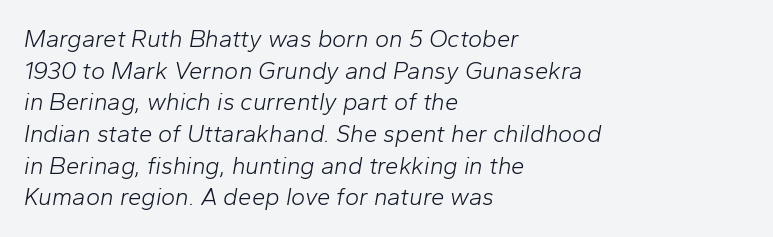
Q: Is the text bold? A: No.
Q: Is the text italic (slanted)? A: Yes, it leans right by about 10 degrees.
Q: Is the text underlined? A: No.
Q: How is the paragraph aligned? A: Left-aligned.
Q: Is the spacing between letters normal or unusually wide? A: Normal.
Q: Is the spacing between lines tight, normal or loose? A: Normal.
